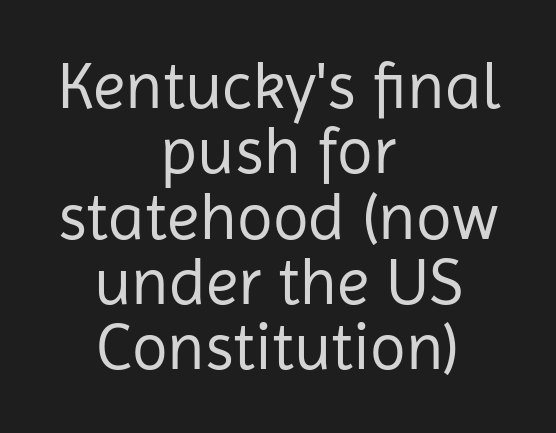
Q: Is the text bold? A: No.
Q: Is the text italic (slanted)? A: No, it is upright.
Q: Is the typeface a serif or a sans-serif typeface? A: Sans-serif.
Q: Is the text underlined? A: No.
Q: How is the paragraph aligned? A: Centered.
Q: Is the spacing between letters normal or unusually wide? A: Normal.
Q: Is the spacing between lines tight, normal or loose? A: Tight.
Q: Width (condensed, normal, or wide)? A: Normal.
Q: Stroke contrast? A: Low.
Q: x-height? A: Medium.
Q: Monospaced? A: No.
